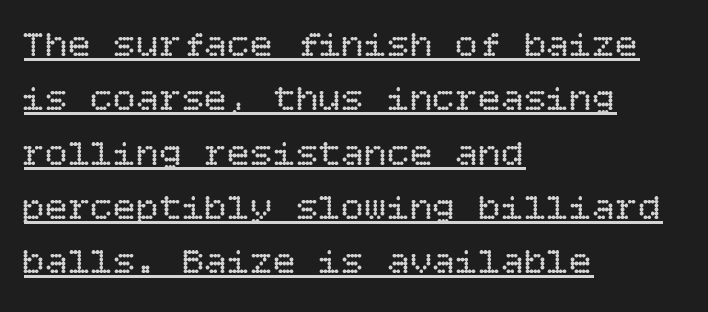
Compared with typical paragraphs, the rows here are spaced about the same. The rendered words wear a rule along their underside. Notice how the passage keeps a crisp vertical edge on the left only. Italic? Not at all — the glyphs are vertical. Is this a heavy cut? Hardly; it is regular or lighter. Short note: letters normally spaced.
